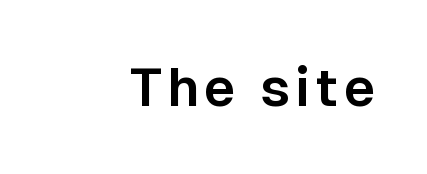
{"serif": "no", "italic": "no", "width": "normal", "stroke_contrast": "low", "x_height": "medium", "monospaced": "no", "underline": "no", "glyph_px": 53}
